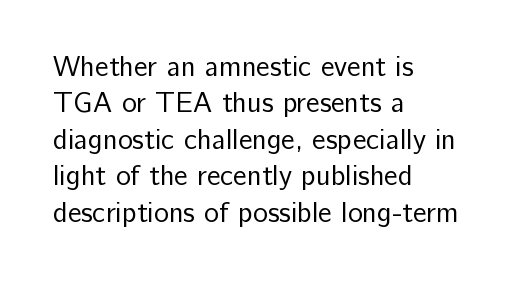
The tracking reads as untouched default to a designer's eye. The letters advance in unequal steps, a hallmark of proportional type. Typographically, this falls in the sans-serif category. Underlining? Definitely not there. The lines in this sample share a left origin and differ only in where they stop. Quick note: interline space is typical.
